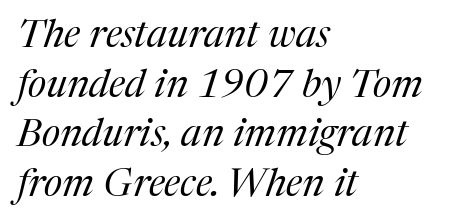
The image shows 39 px regular-weight serif type, italic (leaning right); set left-aligned, normal line spacing (1.27x), normal letter spacing, not underlined; medium stroke contrast and a medium x-height.
